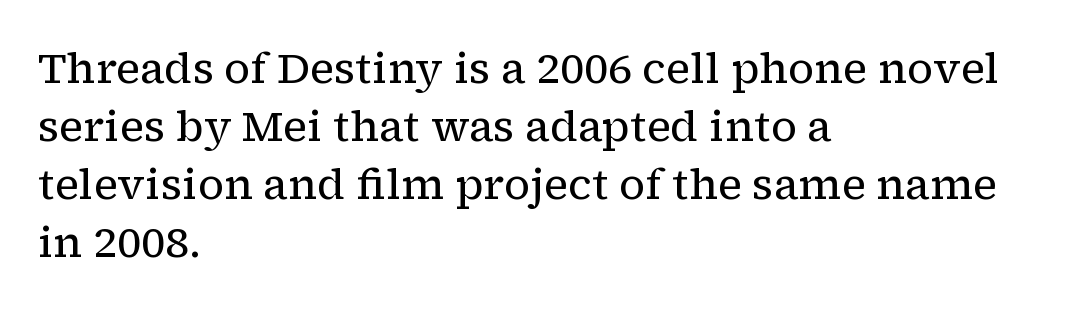
Q: Is the text bold? A: No.
Q: Is the text italic (slanted)? A: No, it is upright.
Q: Is the typeface a serif or a sans-serif typeface? A: Serif.
Q: Is the text underlined? A: No.
Q: How is the paragraph aligned? A: Left-aligned.
Q: Is the spacing between letters normal or unusually wide? A: Normal.
Q: Is the spacing between lines tight, normal or loose? A: Normal.
Q: Width (condensed, normal, or wide)? A: Normal.
Q: Stroke contrast? A: Low.
Q: x-height? A: Medium.
Q: Monospaced? A: No.
